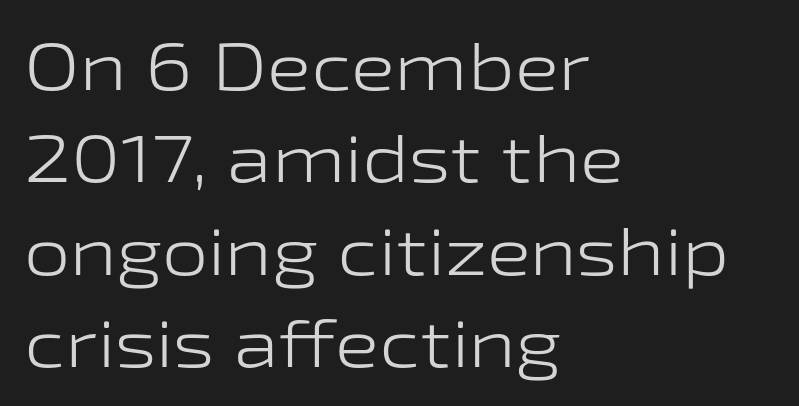
Q: Is the text bold? A: No.
Q: Is the text italic (slanted)? A: No, it is upright.
Q: Is the typeface a serif or a sans-serif typeface? A: Sans-serif.
Q: Is the text underlined? A: No.
Q: How is the paragraph aligned? A: Left-aligned.
Q: Is the spacing between letters normal or unusually wide? A: Normal.
Q: Is the spacing between lines tight, normal or loose? A: Normal.
Q: Width (condensed, normal, or wide)? A: Wide.
Q: Stroke contrast? A: Low.
Q: x-height? A: Medium.
Q: Monospaced? A: No.
